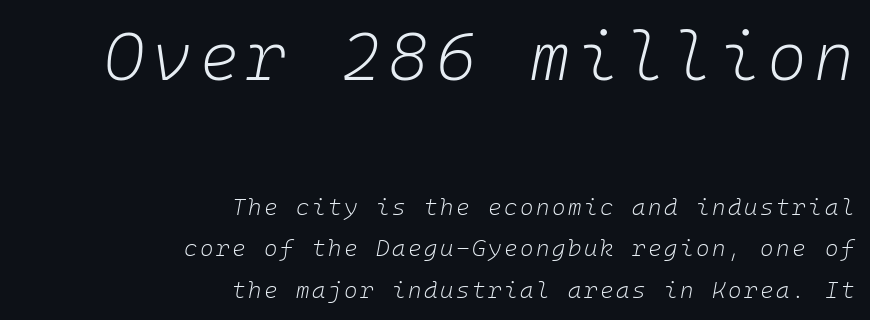
Reading down the block, your eye finds every line finishing at a fixed right position. Posture: slanted. The font is comparable to plain body text, perhaps lighter. Looks like terminal output: every glyph gets an equal slot. The emphasis by scale lands on block number one, above.
